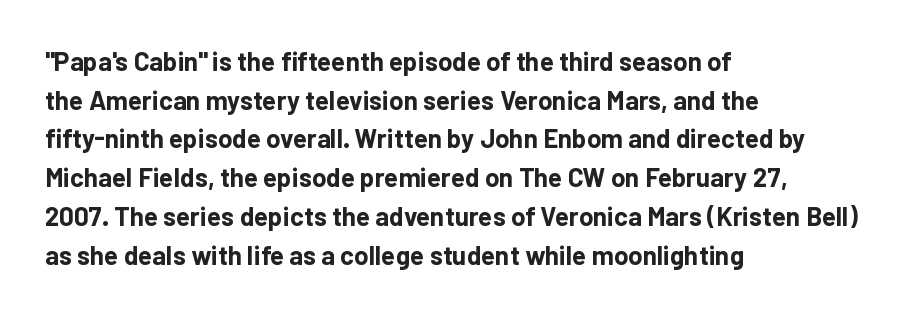
The image shows 26 px bold type, upright; set left-aligned, normal line spacing (1.49x), normal letter spacing, not underlined.
